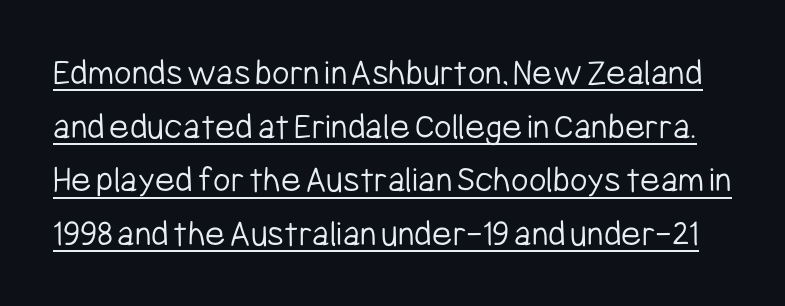
Quick note: interline space is typical. This is sans-serif lettering, the kind often seen on screens and signage. This is roman type, the default non-slanted kind. Each letter keeps its own natural width here, so spacing adapts to shape. The letters look calm and open, with moderate or lighter stems.
